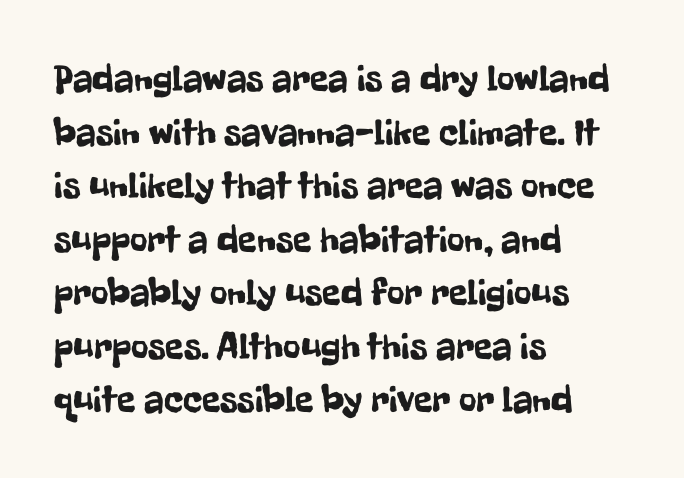
The image shows 38 px condensed sans-serif type, upright; set left-aligned, normal line spacing (1.41x), normal letter spacing, not underlined; low stroke contrast and a medium x-height.
